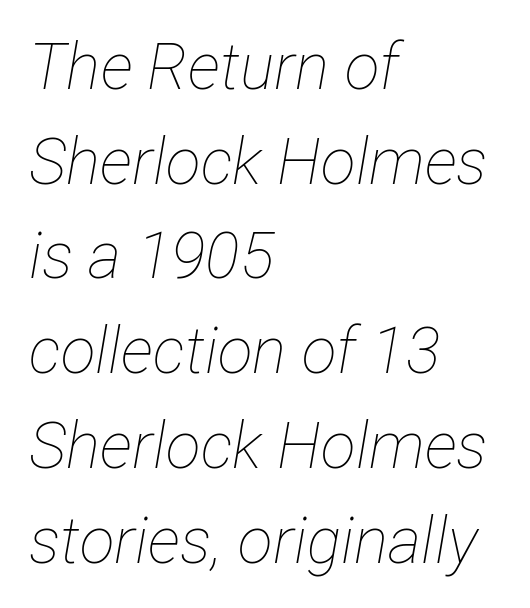
Q: Is the text bold? A: No.
Q: Is the text italic (slanted)? A: Yes, it leans right by about 12 degrees.
Q: Is the text underlined? A: No.
Q: How is the paragraph aligned? A: Left-aligned.
Q: Is the spacing between letters normal or unusually wide? A: Normal.
Q: Is the spacing between lines tight, normal or loose? A: Normal.
Q: Width (condensed, normal, or wide)? A: Condensed.
Q: Stroke contrast? A: Low.
Q: x-height? A: Medium.
Q: Monospaced? A: No.
